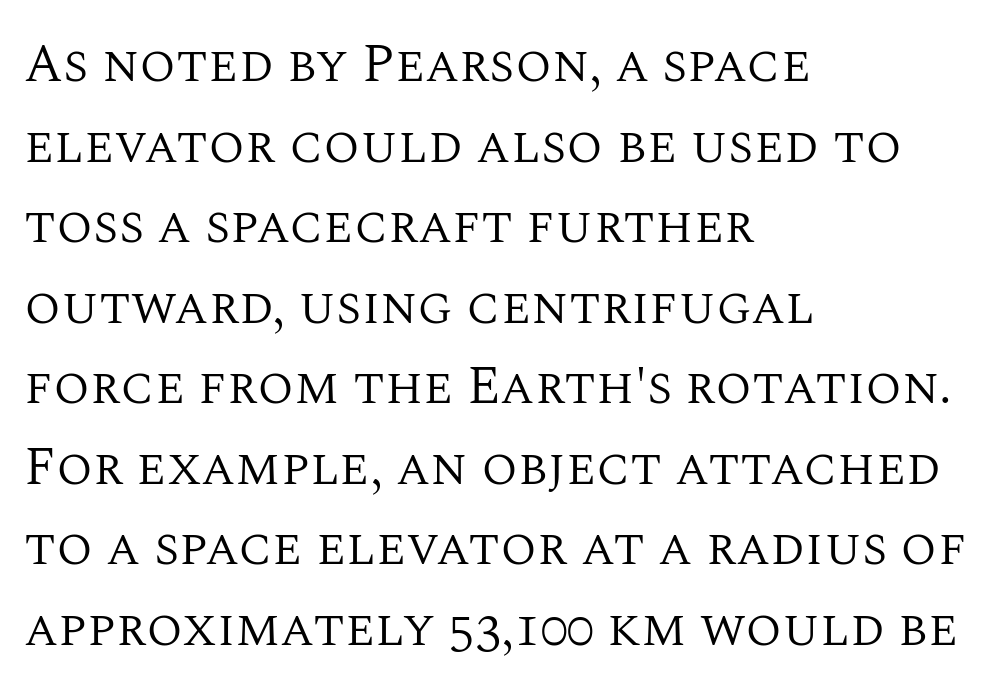
The image shows 53 px regular-weight serif type, upright; set left-aligned, normal line spacing (1.52x), normal letter spacing, not underlined; medium stroke contrast and a large x-height.
